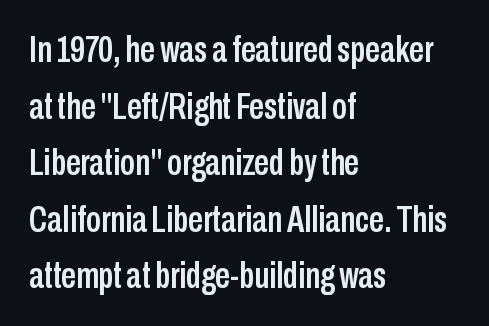
{"serif": "no", "italic": "no", "width": "condensed", "stroke_contrast": "low", "x_height": "medium", "monospaced": "no", "underline": "no", "align": "left", "line_spacing": "normal", "line_spacing_ratio": 1.53, "letter_spacing": "normal", "letter_spacing_em": 0.0, "glyph_px": 37}
